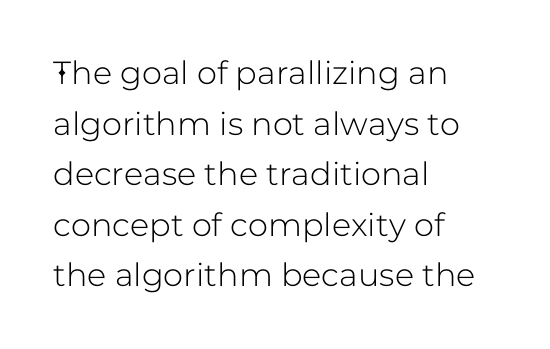
The image shows 32 px sans-serif type, upright; set left-aligned, normal line spacing (1.58x), normal letter spacing, not underlined; low stroke contrast and a medium x-height.
